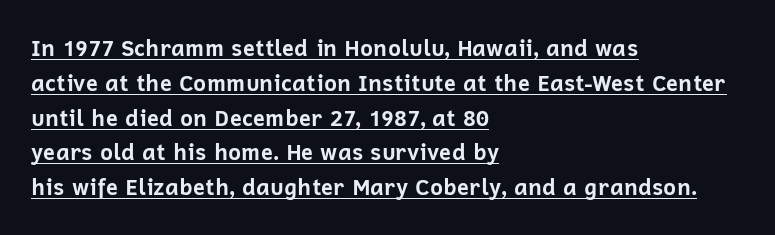
Q: Is the text bold? A: Yes.
Q: Is the text italic (slanted)? A: No, it is upright.
Q: Is the text underlined? A: Yes.
Q: How is the paragraph aligned? A: Left-aligned.
Q: Is the spacing between letters normal or unusually wide? A: Normal.
Q: Is the spacing between lines tight, normal or loose? A: Normal.
